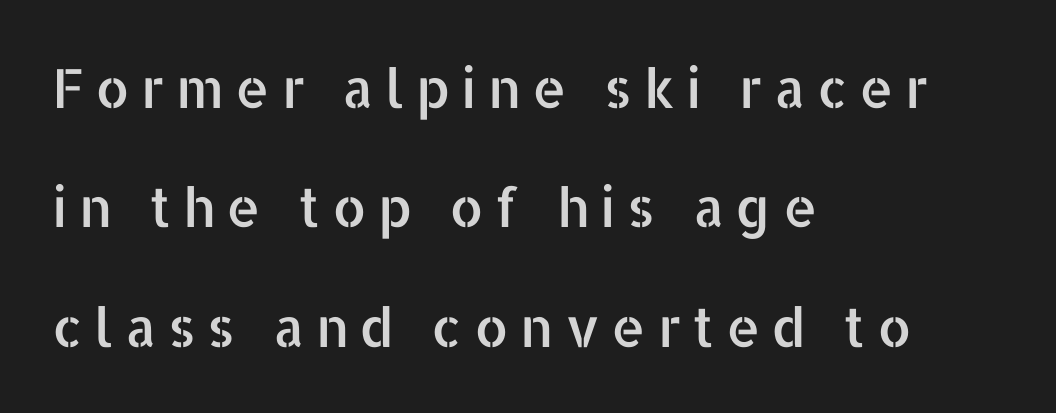
{"serif": "no", "italic": "no", "width": "normal", "stroke_contrast": "low", "x_height": "medium", "monospaced": "no", "underline": "no", "align": "left", "line_spacing": "loose", "line_spacing_ratio": 2.21, "letter_spacing": "wide", "letter_spacing_em": 0.21, "glyph_px": 54}
